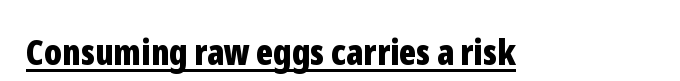
Is this a sans? Yes — the strokes have no serifs. Is the type bold? Yes — the strokes are clearly thick and heavy. Has an underline been added? It has. Looks like regular typesetting: each glyph gets only the width it needs. When letters stand straight like this, we call the style roman or upright.
